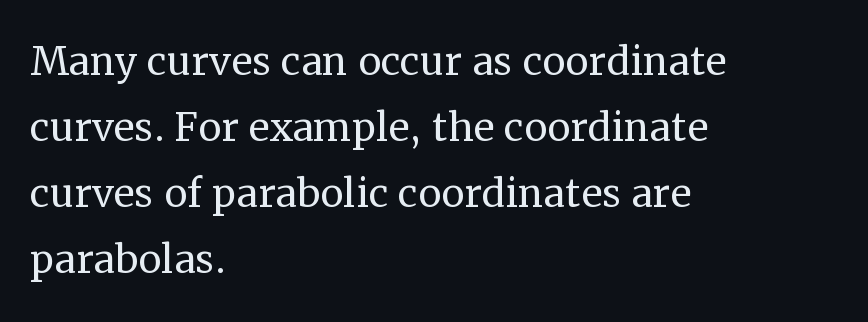
Q: Is the text bold? A: No.
Q: Is the text italic (slanted)? A: No, it is upright.
Q: Is the typeface a serif or a sans-serif typeface? A: Serif.
Q: Is the text underlined? A: No.
Q: How is the paragraph aligned? A: Left-aligned.
Q: Is the spacing between letters normal or unusually wide? A: Normal.
Q: Is the spacing between lines tight, normal or loose? A: Normal.
Q: Width (condensed, normal, or wide)? A: Normal.
Q: Stroke contrast? A: Medium.
Q: x-height? A: Medium.
Q: Monospaced? A: No.
